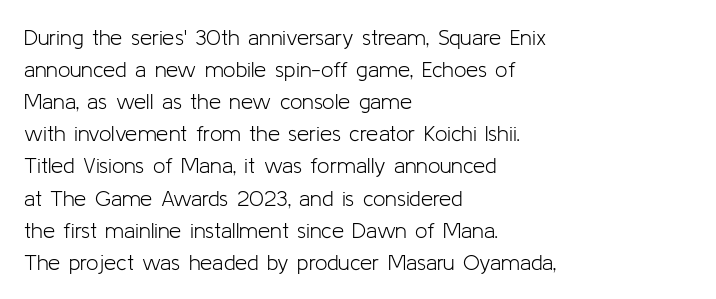
The image shows 22 px text type, upright; set left-aligned, normal line spacing (1.46x), normal letter spacing, not underlined.
